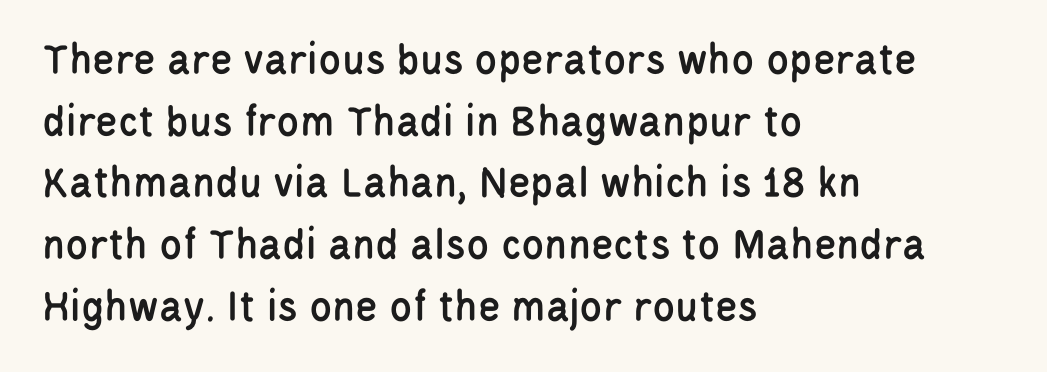
The letters advance in unequal steps, a hallmark of proportional type. Notice how descenders clear the ascenders below comfortably — that's standard leading. A typesetter would mark this as roman, not italic. This sample uses a sans-serif face.
